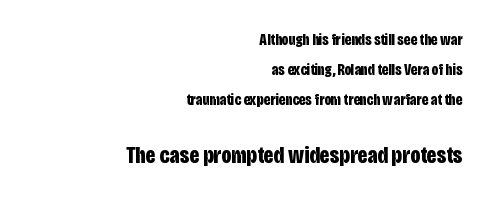
{"italic": "no", "bold": "yes", "underline": "no", "align": "right", "line_spacing_ratio": 1.89, "letter_spacing": "normal", "letter_spacing_em": 0.0, "larger_block": "second", "size_ratio": 1.5, "glyph_px": 24}
